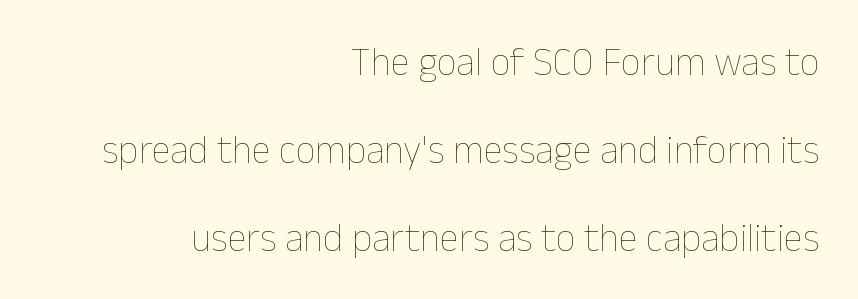
The image shows 39 px thin type, upright; set right-aligned, loose line spacing (2.26x), normal letter spacing, not underlined; low stroke contrast and a medium x-height.
